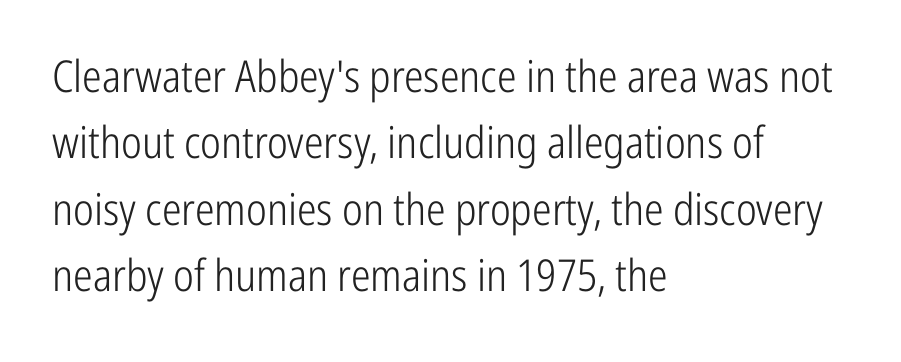
Q: Is the text bold? A: No.
Q: Is the text italic (slanted)? A: No, it is upright.
Q: Is the typeface a serif or a sans-serif typeface? A: Sans-serif.
Q: Is the text underlined? A: No.
Q: How is the paragraph aligned? A: Left-aligned.
Q: Is the spacing between letters normal or unusually wide? A: Normal.
Q: Is the spacing between lines tight, normal or loose? A: Normal.
Q: Width (condensed, normal, or wide)? A: Condensed.
Q: Stroke contrast? A: Low.
Q: x-height? A: Medium.
Q: Monospaced? A: No.
